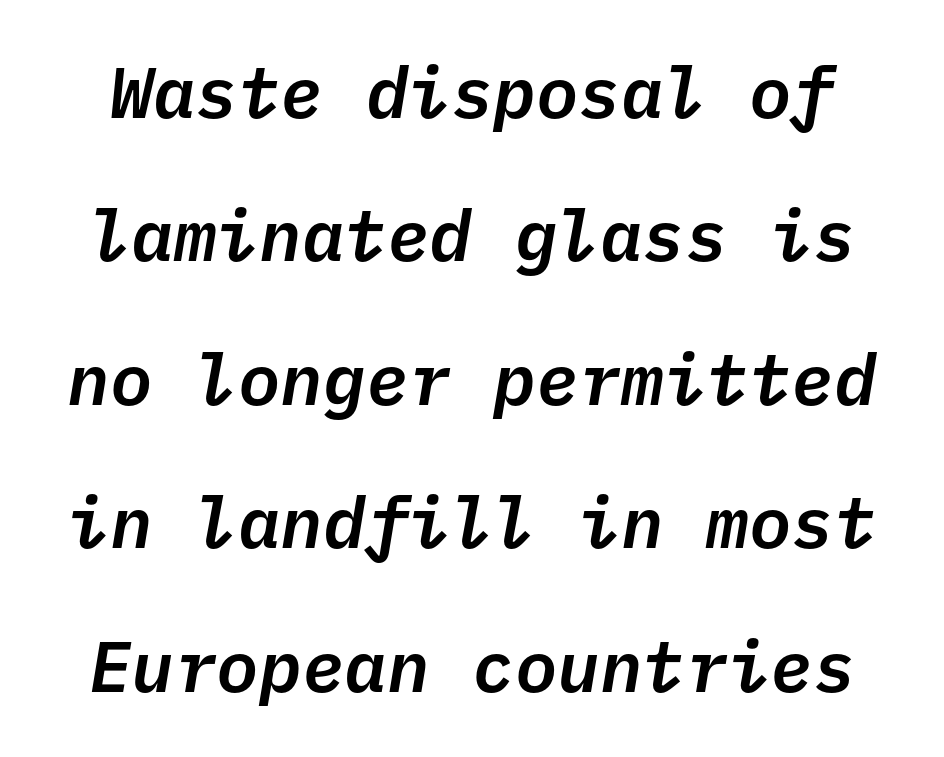
Just letters on the line, the space beneath them empty. Every character here occupies the same horizontal width, giving the sample a typewriter-like rhythm. The rendering applies a slant to the glyphs. In terms of letterspacing, this is plain default setting. Summary of vertical rhythm: relaxed, with wide interline spacing.
